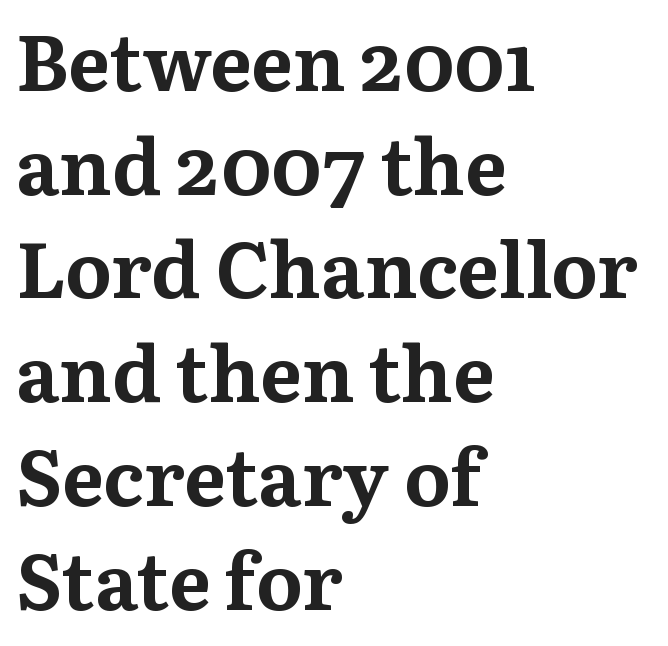
Do the characters align in a grid? No, the font is proportional. Whoever set this chose a conventional vertical rhythm. Old-style or modern, the face here clearly has serifs. Each glyph is drawn with heavy, bold strokes. What stands out about the letter spacing? Nothing — it is the standard amount.
